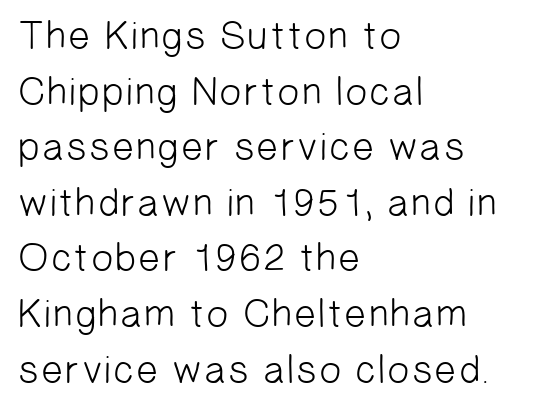
The image shows 40 px light sans-serif type; set left-aligned, normal line spacing (1.39x), normal letter spacing, not underlined; low stroke contrast and a medium x-height.
